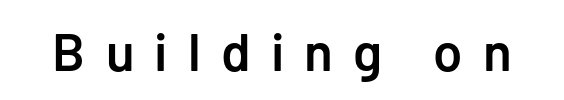
Any mark beneath the type? The region is blank. These lines are rendered in a variable-pitch font. Every stem runs plumb, perpendicular to the baseline. The tracking reads as deliberately expanded to a designer's eye.
